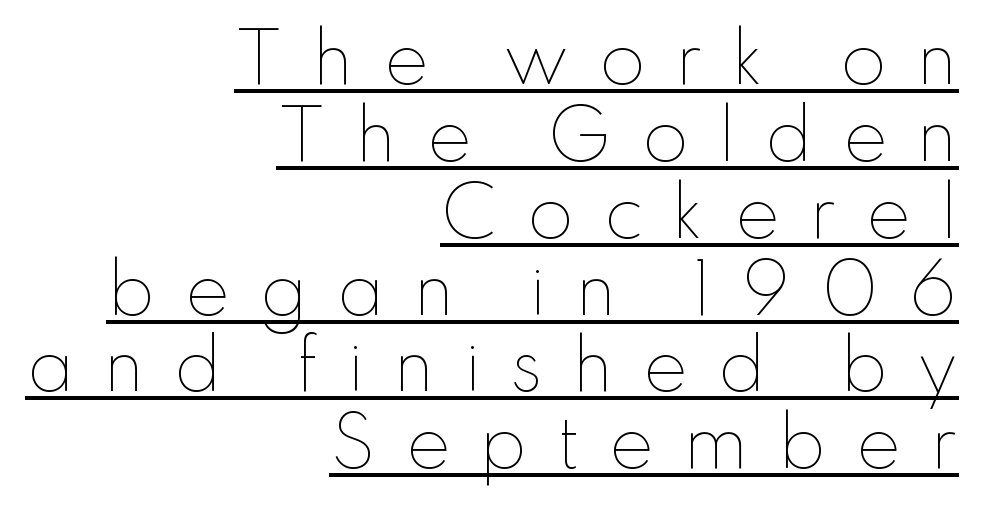
Q: Is the text bold? A: No.
Q: Is the text italic (slanted)? A: No, it is upright.
Q: Is the text underlined? A: Yes.
Q: How is the paragraph aligned? A: Right-aligned.
Q: Is the spacing between letters normal or unusually wide? A: Unusually wide.
Q: Is the spacing between lines tight, normal or loose? A: Tight.
Q: Width (condensed, normal, or wide)? A: Normal.
Q: Stroke contrast? A: Low.
Q: x-height? A: Small.
Q: Monospaced? A: No.
